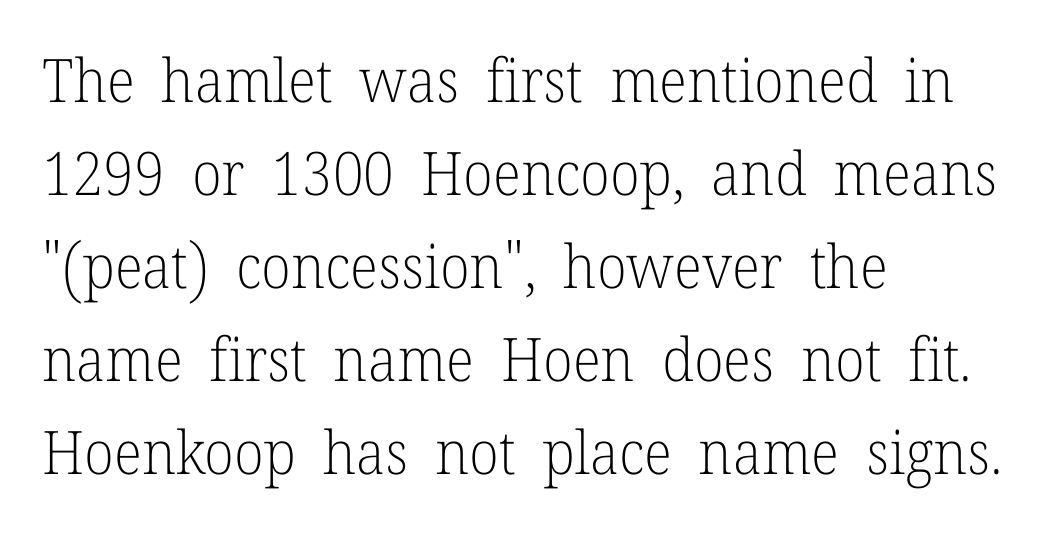
{"serif": "yes", "italic": "no", "bold": "no", "weight": "light", "width": "normal", "stroke_contrast": "low", "x_height": "medium", "monospaced": "no", "underline": "no", "align": "left", "line_spacing": "normal", "line_spacing_ratio": 1.55, "letter_spacing": "normal", "letter_spacing_em": 0.0, "glyph_px": 60}
